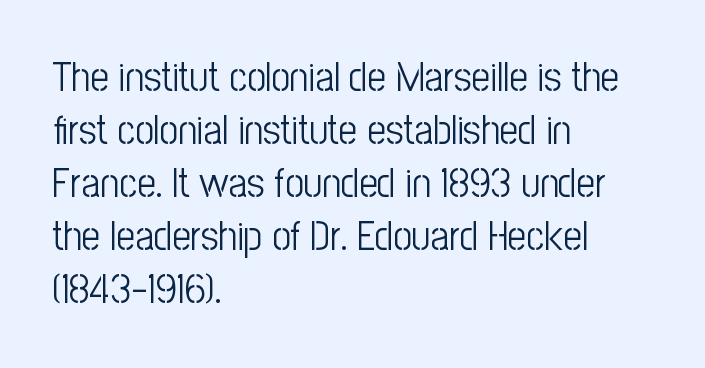
The image shows 41 px light, condensed sans-serif type, upright; set left-aligned, normal line spacing (1.29x), normal letter spacing, not underlined; low stroke contrast and a medium x-height.
